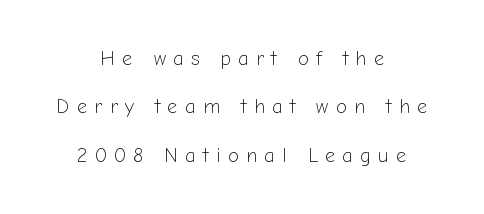
Q: Is the text bold? A: No.
Q: Is the text italic (slanted)? A: No, it is upright.
Q: Is the text underlined? A: No.
Q: How is the paragraph aligned? A: Centered.
Q: Is the spacing between letters normal or unusually wide? A: Unusually wide.
Q: Is the spacing between lines tight, normal or loose? A: Loose.
